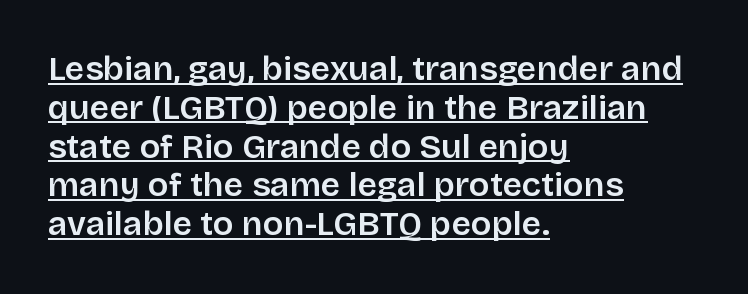
{"serif": "no", "italic": "no", "bold": "semi", "weight": "semibold", "width": "normal", "stroke_contrast": "low", "x_height": "large", "monospaced": "no", "underline": "yes", "align": "left", "line_spacing": "tight", "line_spacing_ratio": 1.14, "letter_spacing": "normal", "letter_spacing_em": 0.0, "glyph_px": 34}
